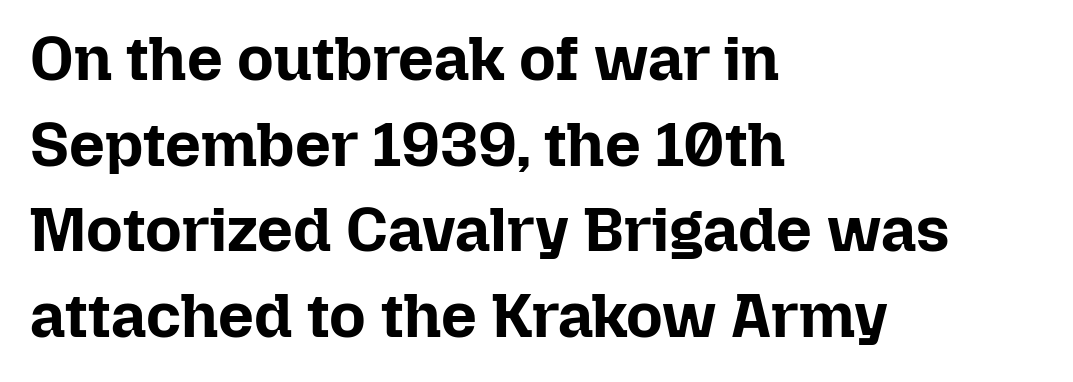
{"italic": "no", "bold": "yes", "weight": "bold", "width": "normal", "stroke_contrast": "low", "x_height": "medium", "monospaced": "no", "underline": "no", "align": "left", "line_spacing": "normal", "line_spacing_ratio": 1.36, "letter_spacing": "normal", "letter_spacing_em": 0.0, "glyph_px": 63}
